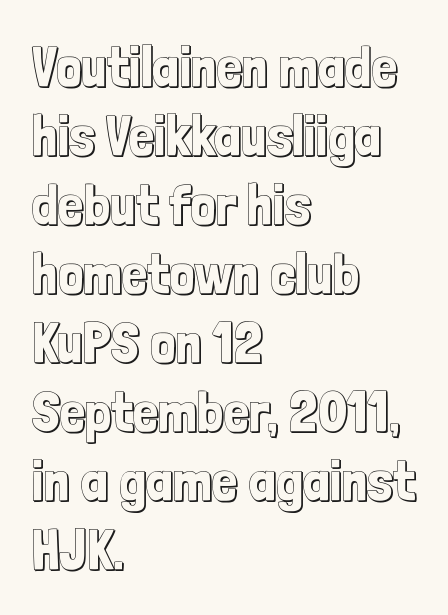
The letters advance in unequal steps, a hallmark of proportional type. Short note: letters normally spaced. Does the lettering tilt? It doesn't — this is upright. Clear beneath every line of the passage. Casual observation: everything's shoved over to the left.
